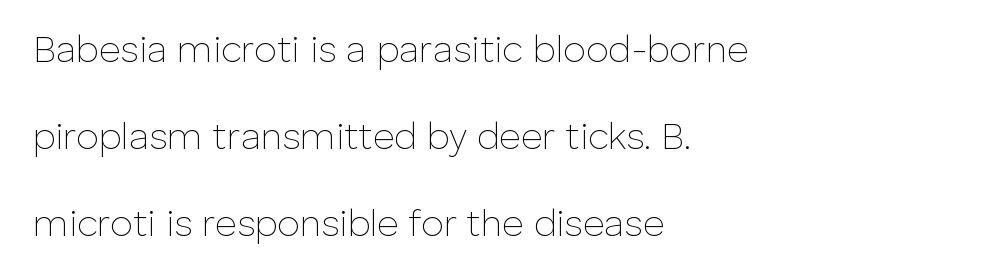
Q: Is the text bold? A: No.
Q: Is the text italic (slanted)? A: No, it is upright.
Q: Is the typeface a serif or a sans-serif typeface? A: Sans-serif.
Q: Is the text underlined? A: No.
Q: How is the paragraph aligned? A: Left-aligned.
Q: Is the spacing between letters normal or unusually wide? A: Normal.
Q: Is the spacing between lines tight, normal or loose? A: Loose.
Q: Width (condensed, normal, or wide)? A: Normal.
Q: Stroke contrast? A: Low.
Q: x-height? A: Medium.
Q: Monospaced? A: No.
